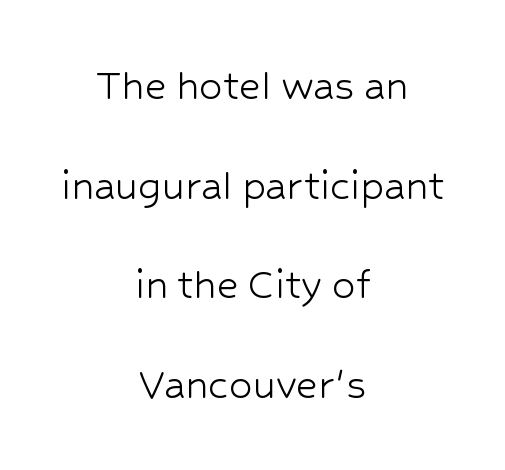
Counters stay open thanks to moderate or lighter strokes. Just letters on the line, the space beneath them empty. The text was rendered using a sans face with plain stroke endings. The rendering uses natural spacing where letterforms have individual widths. The setting favours the middle, as headings and verse often do. Short note: letters normally spaced.
